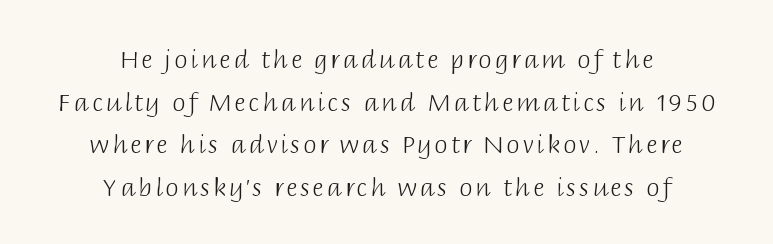
The image shows 24 px text type, upright; set centered, line spacing 1.78x, not underlined.
